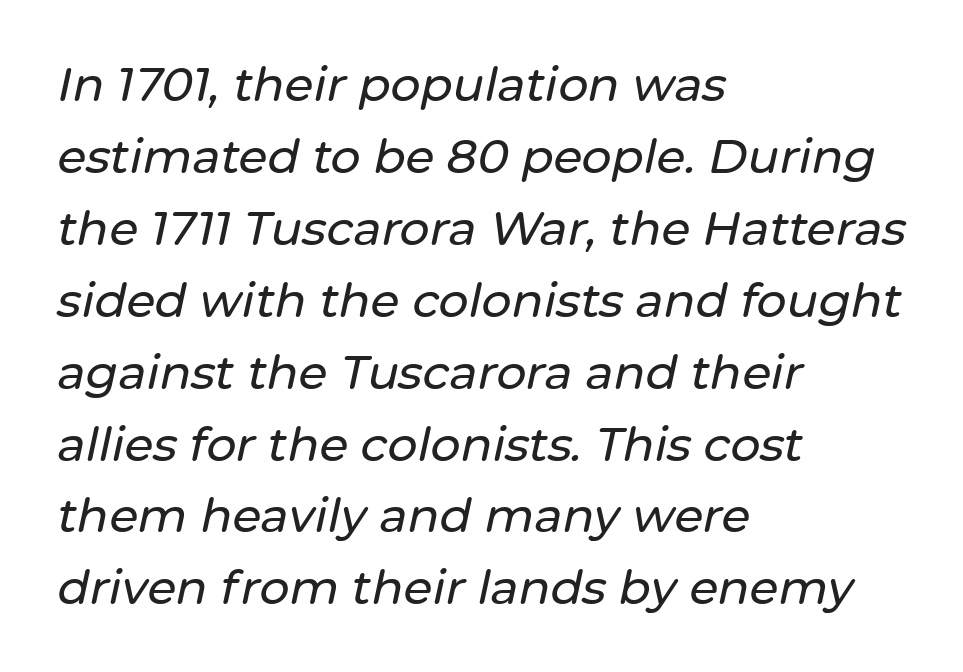
This rendering leaves character spacing at its baseline value. Do the characters align in a grid? No, the font is proportional. Caption: multi-line text, flush left, ragged right. Students, observe: this is what conventionally led text looks like.
